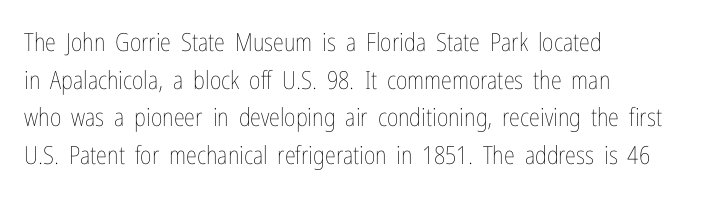
Q: Is the text bold? A: No.
Q: Is the text italic (slanted)? A: No, it is upright.
Q: Is the text underlined? A: No.
Q: How is the paragraph aligned? A: Left-aligned.
Q: Is the spacing between letters normal or unusually wide? A: Normal.
Q: Is the spacing between lines tight, normal or loose? A: Normal.
